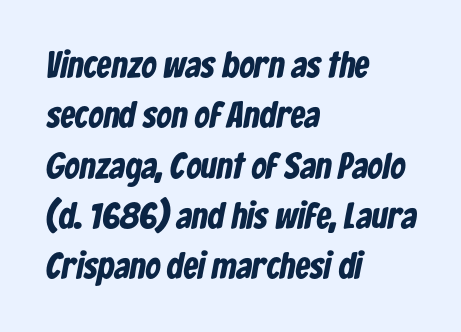
The characters display no serif detailing; their extremities are plain. Words appear dense and cohesive because spacing is normal. Heavy-handed strokes throughout: this text is bold. Horizontal bands of white between lines are of average thickness.
